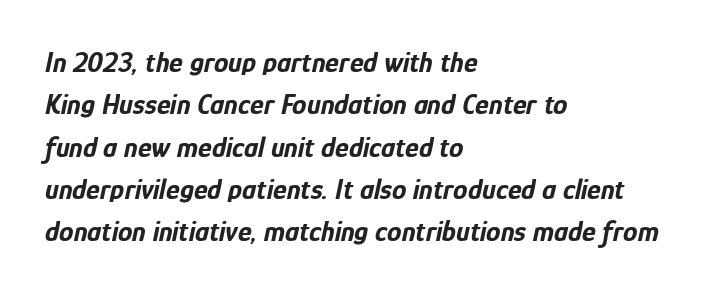
The image shows 29 px bold, condensed type, italic (leaning right); set left-aligned, normal line spacing (1.46x), normal letter spacing, not underlined; low stroke contrast and a medium x-height.
